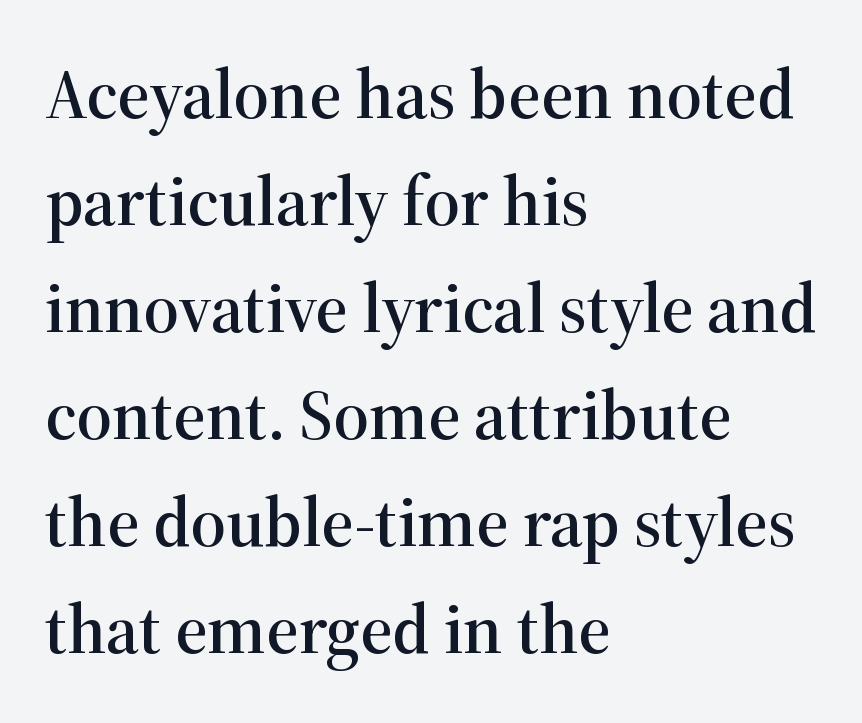
Plain, unruled lines of type. A typesetter would label this face a serif. Is the block centered? No — it sits flush against the left margin. Here the designer chose a conventional face with non-uniform glyph widths.
